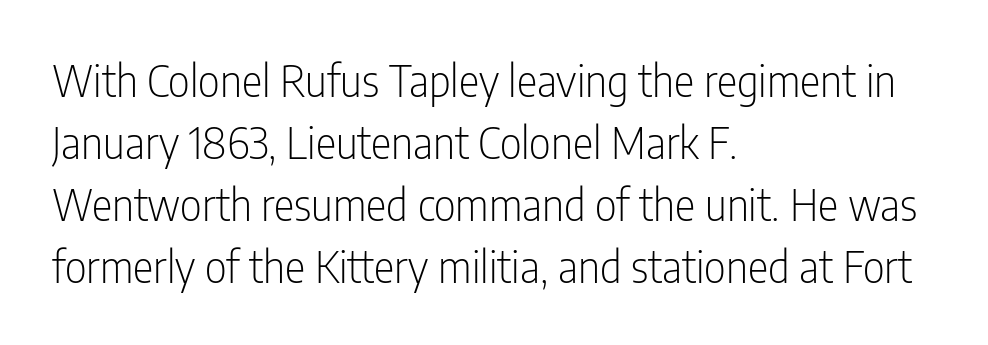
The image shows 43 px light, condensed sans-serif type, upright; set left-aligned, normal line spacing (1.44x), normal letter spacing, not underlined; low stroke contrast and a medium x-height.
